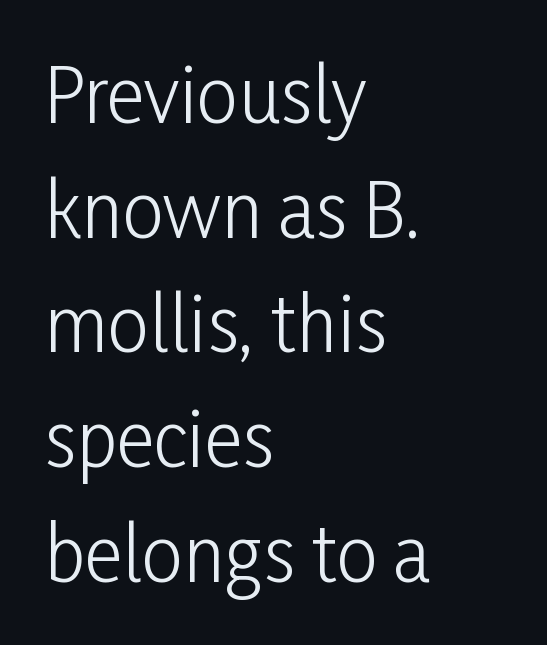
{"serif": "no", "italic": "no", "bold": "no", "weight": "light", "width": "condensed", "stroke_contrast": "low", "x_height": "medium", "monospaced": "no", "underline": "no", "align": "left", "line_spacing": "normal", "line_spacing_ratio": 1.55, "letter_spacing": "normal", "letter_spacing_em": 0.0, "glyph_px": 74}
